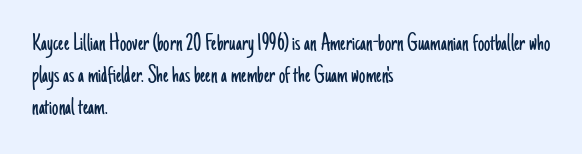
The image shows 25 px text type, upright; set left-aligned, normal line spacing (1.28x), normal letter spacing, not underlined.
